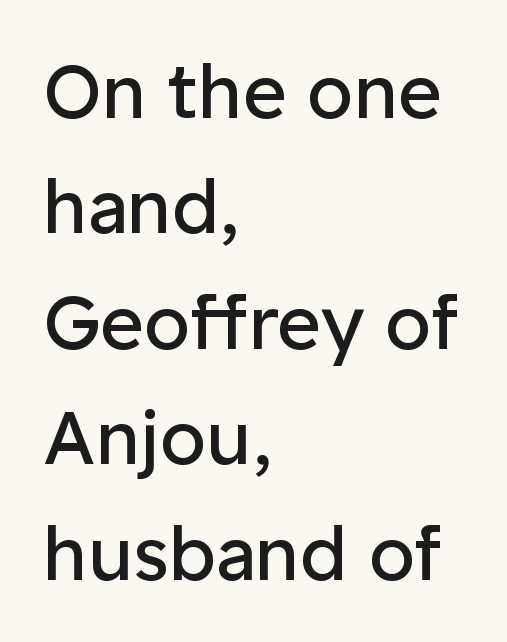
Q: Is the text bold? A: No.
Q: Is the text italic (slanted)? A: No, it is upright.
Q: Is the typeface a serif or a sans-serif typeface? A: Sans-serif.
Q: Is the text underlined? A: No.
Q: How is the paragraph aligned? A: Left-aligned.
Q: Is the spacing between letters normal or unusually wide? A: Normal.
Q: Is the spacing between lines tight, normal or loose? A: Normal.
Q: Width (condensed, normal, or wide)? A: Normal.
Q: Stroke contrast? A: Low.
Q: x-height? A: Medium.
Q: Monospaced? A: No.
